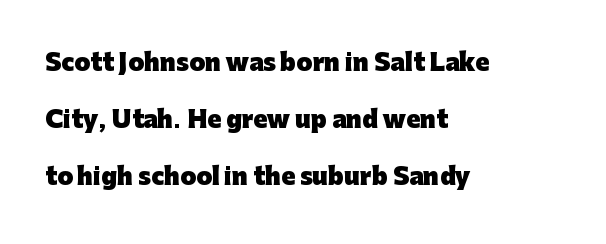
{"italic": "no", "bold": "yes", "underline": "no", "align": "left", "line_spacing": "loose", "line_spacing_ratio": 2.47, "letter_spacing": "normal", "letter_spacing_em": 0.0, "glyph_px": 23}
